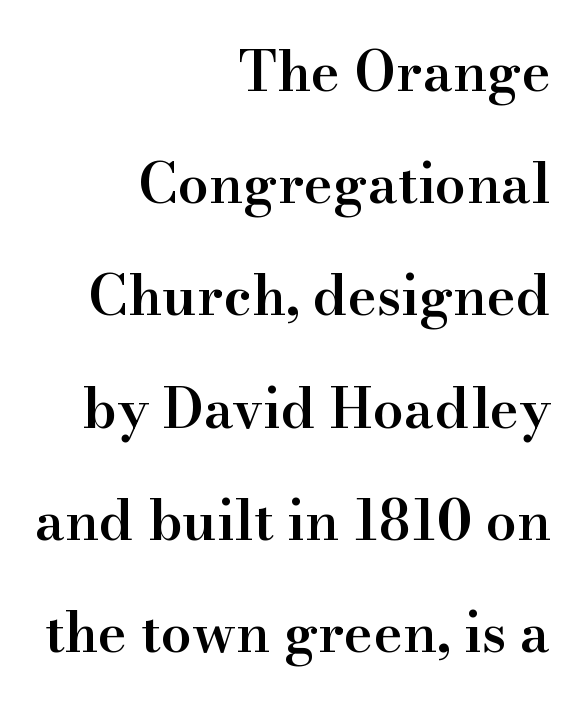
{"serif": "yes", "italic": "no", "bold": "semi", "weight": "semibold", "width": "normal", "stroke_contrast": "high", "x_height": "small", "monospaced": "no", "underline": "no", "align": "right", "line_spacing": "loose", "line_spacing_ratio": 2.04, "letter_spacing": "normal", "letter_spacing_em": 0.0, "glyph_px": 55}
